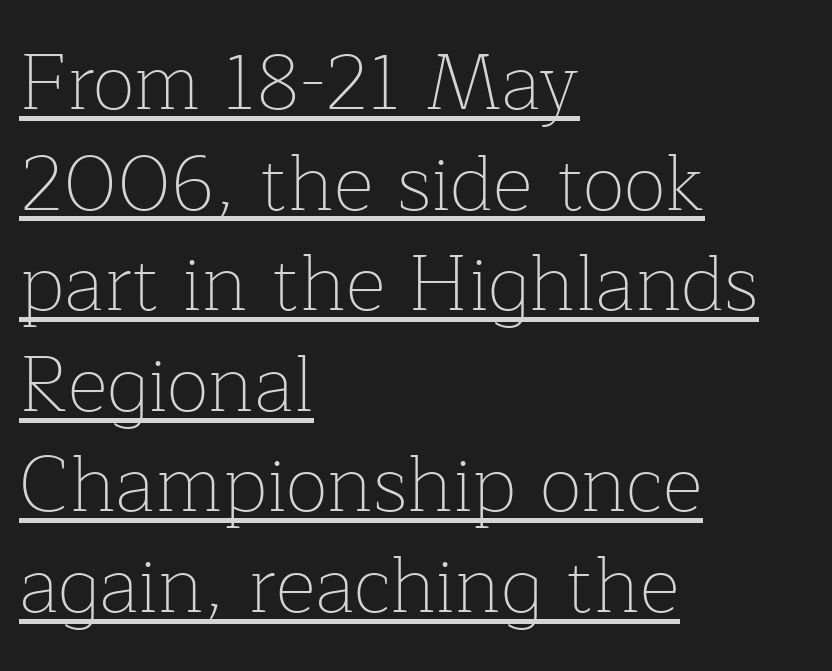
Honestly, the row spacing looks completely unremarkable. Letters have the restrained weight of plain body copy at most. Somebody hit Ctrl+U on this one — the words are underlined. The text was rendered using a seriffed face with decorative stroke endings.
